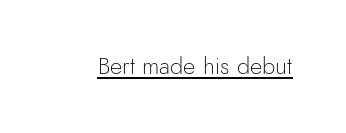
The image shows 24 px text type, upright; set normal letter spacing, underlined.
